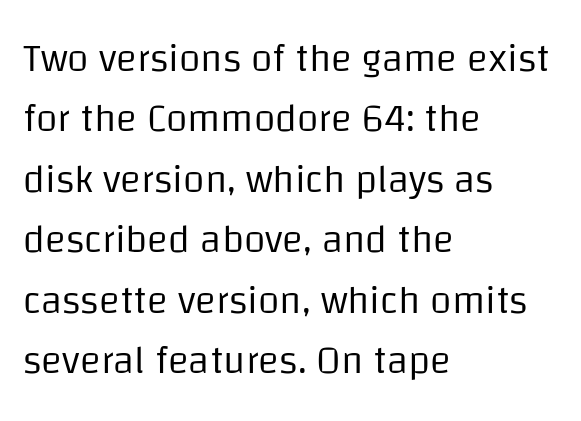
Q: Is the text bold? A: No.
Q: Is the text italic (slanted)? A: No, it is upright.
Q: Is the typeface a serif or a sans-serif typeface? A: Sans-serif.
Q: Is the text underlined? A: No.
Q: How is the paragraph aligned? A: Left-aligned.
Q: Is the spacing between letters normal or unusually wide? A: Normal.
Q: Is the spacing between lines tight, normal or loose? A: Normal.
Q: Width (condensed, normal, or wide)? A: Normal.
Q: Stroke contrast? A: Low.
Q: x-height? A: Large.
Q: Monospaced? A: No.
